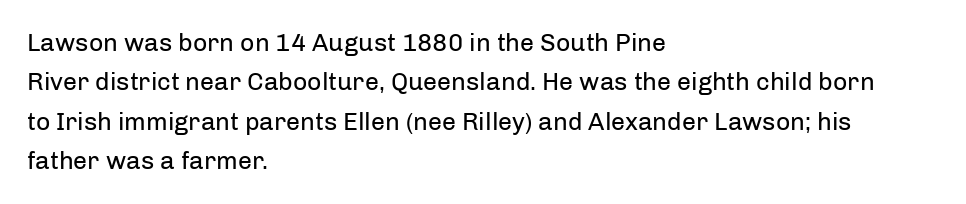
Q: Is the text bold? A: No.
Q: Is the text italic (slanted)? A: No, it is upright.
Q: Is the text underlined? A: No.
Q: How is the paragraph aligned? A: Left-aligned.
Q: Is the spacing between letters normal or unusually wide? A: Normal.
Q: Is the spacing between lines tight, normal or loose? A: Normal.
